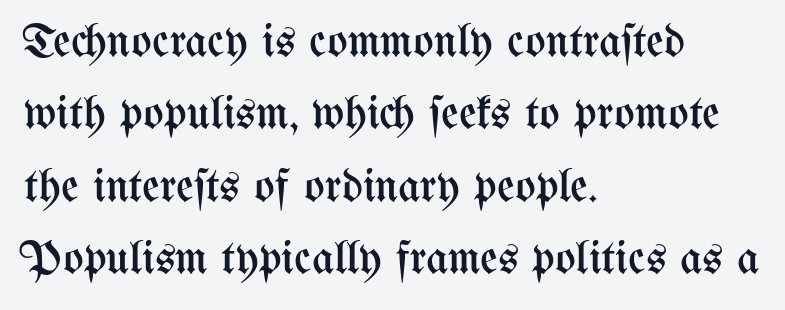
{"italic": "no", "bold": "no", "weight": "regular", "width": "condensed", "stroke_contrast": "medium", "x_height": "medium", "monospaced": "no", "underline": "no", "align": "left", "line_spacing": "normal", "line_spacing_ratio": 1.51, "letter_spacing": "normal", "letter_spacing_em": 0.0, "glyph_px": 48}
